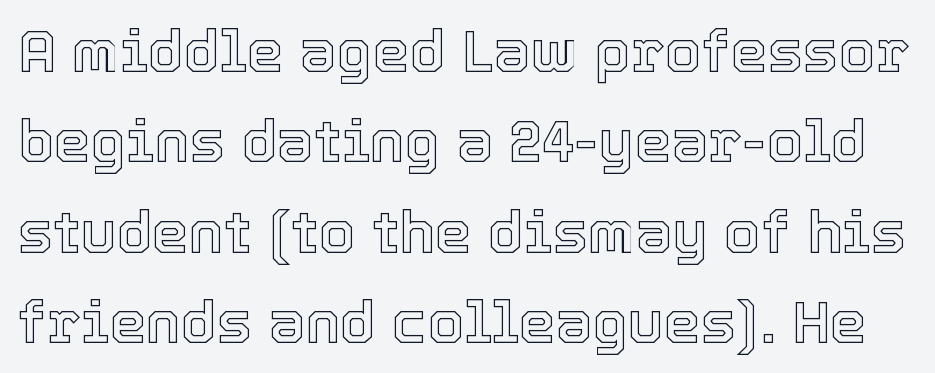
Q: Is the text italic (slanted)? A: No, it is upright.
Q: Is the text underlined? A: No.
Q: Is the spacing between letters normal or unusually wide? A: Normal.
Q: Is the spacing between lines tight, normal or loose? A: Normal.
Q: Width (condensed, normal, or wide)? A: Normal.
Q: x-height? A: Medium.
Q: Monospaced? A: No.
